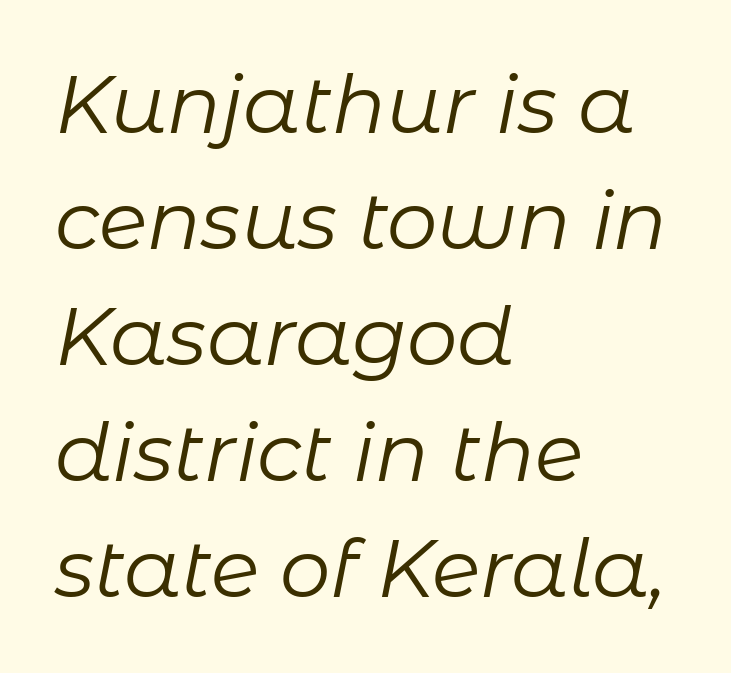
Q: Is the text bold? A: No.
Q: Is the text italic (slanted)? A: Yes, it leans right by about 11 degrees.
Q: Is the text underlined? A: No.
Q: How is the paragraph aligned? A: Left-aligned.
Q: Is the spacing between letters normal or unusually wide? A: Normal.
Q: Is the spacing between lines tight, normal or loose? A: Normal.
Q: Width (condensed, normal, or wide)? A: Normal.
Q: Stroke contrast? A: Low.
Q: x-height? A: Medium.
Q: Monospaced? A: No.
